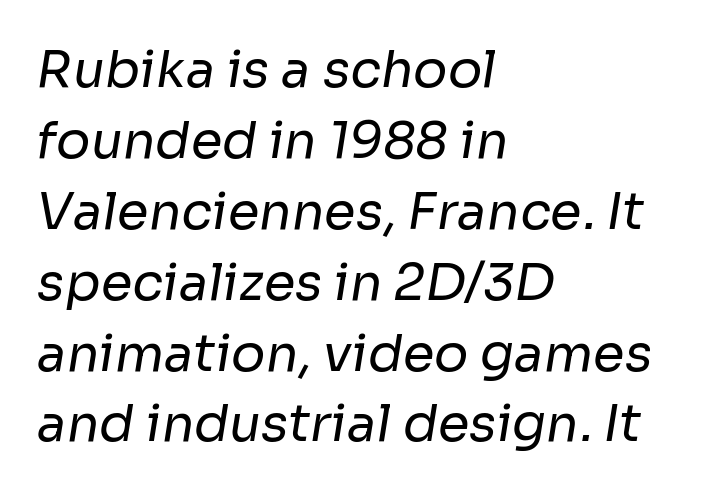
The image shows 51 px regular-weight sans-serif type; set left-aligned, normal line spacing (1.39x), normal letter spacing, not underlined; low stroke contrast and a medium x-height.
